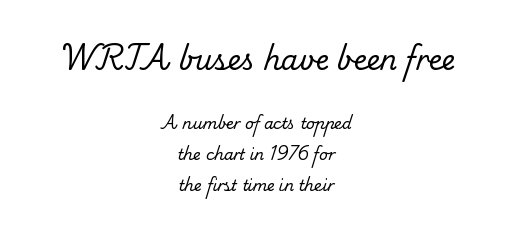
{"bold": "no", "underline": "no", "align": "center", "line_spacing": "loose", "line_spacing_ratio": 2.06, "letter_spacing": "normal", "letter_spacing_em": 0.0, "larger_block": "first", "size_ratio": 1.8, "glyph_px": 27}
